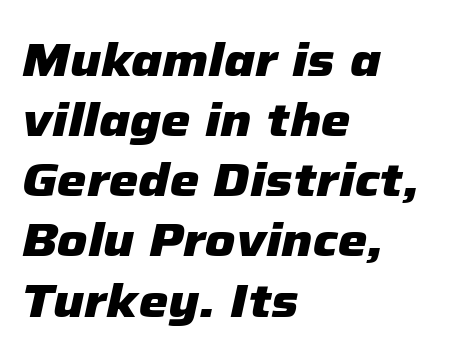
Q: Is the text bold? A: Yes.
Q: Is the text italic (slanted)? A: Yes, it leans right by about 12 degrees.
Q: Is the text underlined? A: No.
Q: How is the paragraph aligned? A: Left-aligned.
Q: Is the spacing between letters normal or unusually wide? A: Normal.
Q: Is the spacing between lines tight, normal or loose? A: Normal.
Q: Width (condensed, normal, or wide)? A: Normal.
Q: Stroke contrast? A: Low.
Q: x-height? A: Medium.
Q: Monospaced? A: No.
